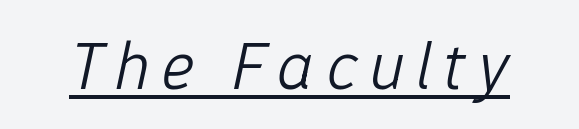
The image shows 69 px light type, italic (leaning right); set underlined; low stroke contrast and a medium x-height.
